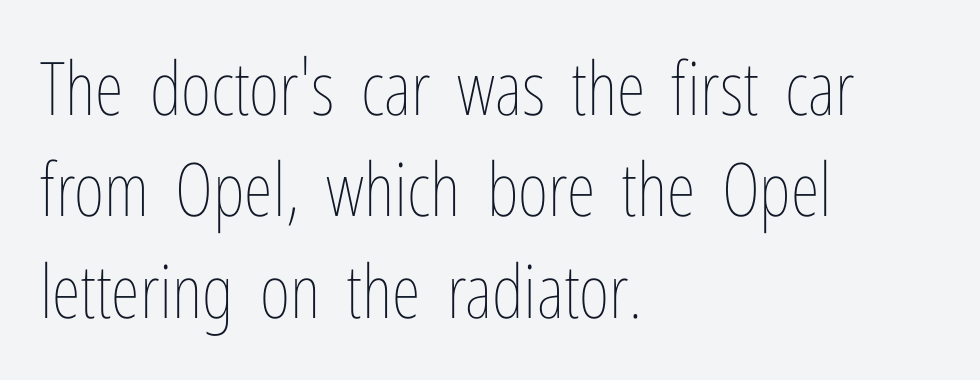
The image shows 74 px thin, condensed type, upright; set left-aligned, normal line spacing (1.37x), normal letter spacing, not underlined; low stroke contrast and a medium x-height.
